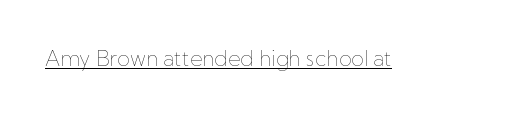
The image shows 21 px text type, upright; set normal letter spacing, underlined.
